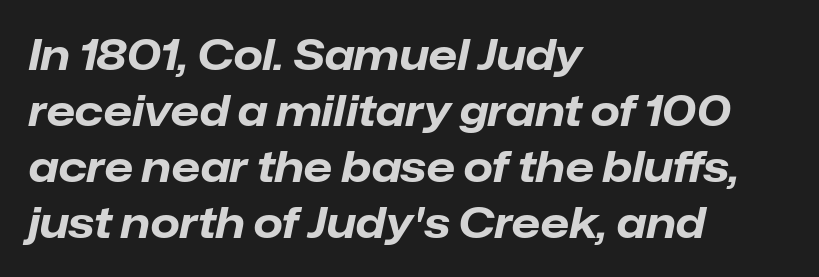
Q: Is the text bold? A: Yes.
Q: Is the text italic (slanted)? A: Yes, it leans right by about 12 degrees.
Q: Is the text underlined? A: No.
Q: How is the paragraph aligned? A: Left-aligned.
Q: Is the spacing between letters normal or unusually wide? A: Normal.
Q: Is the spacing between lines tight, normal or loose? A: Normal.
Q: Width (condensed, normal, or wide)? A: Normal.
Q: Stroke contrast? A: Low.
Q: x-height? A: Medium.
Q: Monospaced? A: No.
